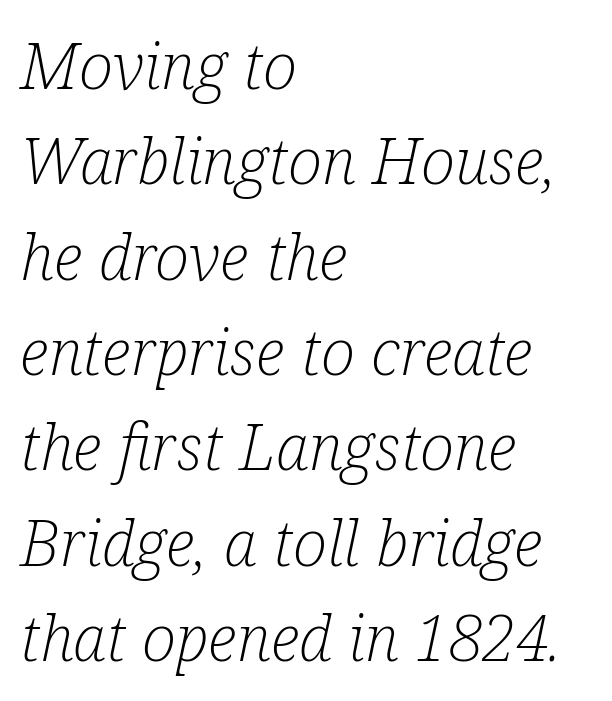
These lines sit exactly where default settings would place them. Check where the strokes stop: tiny serifs finish them off. Italic? Definitely — the glyphs are oblique. The letterforms sit shoulder to shoulder at normal distance. One-word summary of the alignment: left. You could not count columns in this text — the font is proportionally spaced.
